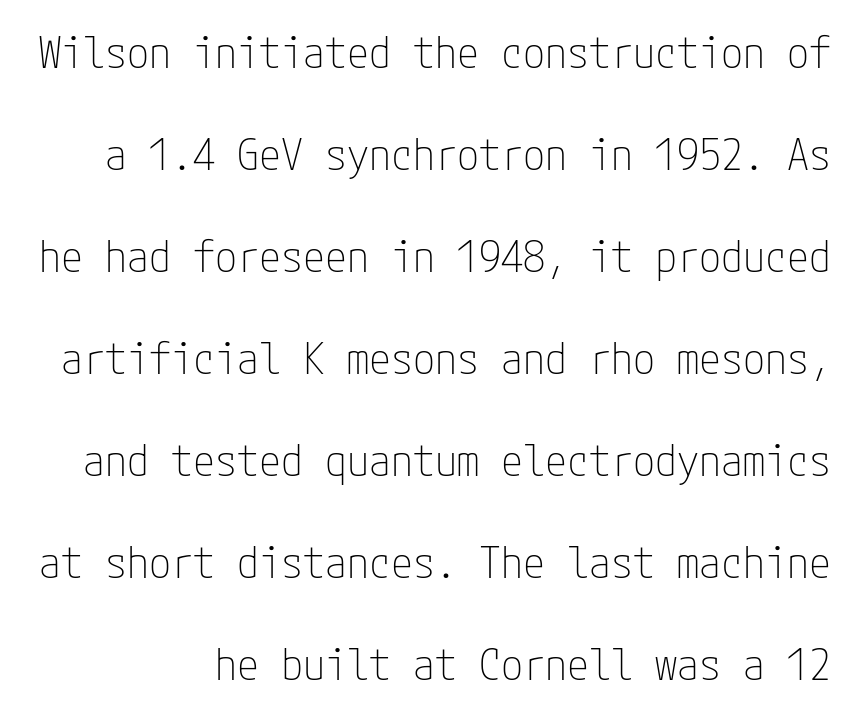
{"serif": "no", "italic": "no", "bold": "no", "weight": "thin", "width": "condensed", "stroke_contrast": "low", "x_height": "medium", "underline": "no", "line_spacing": "loose", "line_spacing_ratio": 2.32, "letter_spacing": "normal", "letter_spacing_em": 0.0, "glyph_px": 44}
